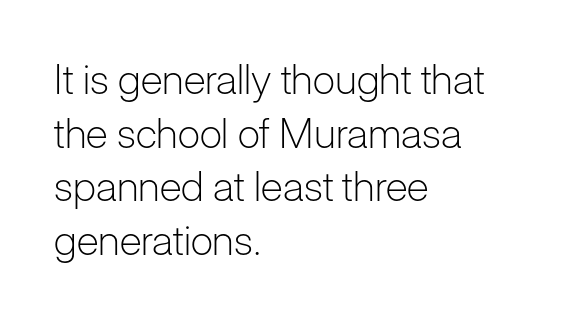
The image shows 41 px light sans-serif type, upright; set left-aligned, normal line spacing (1.31x), normal letter spacing, not underlined; low stroke contrast and a medium x-height.
